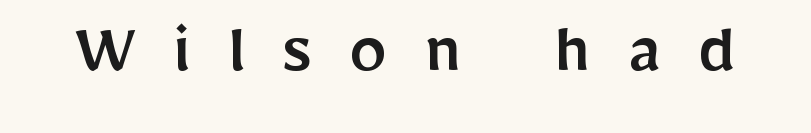
{"serif": "no", "italic": "no", "width": "normal", "stroke_contrast": "low", "x_height": "medium", "monospaced": "no", "underline": "no", "letter_spacing": "wide", "letter_spacing_em": 0.48, "glyph_px": 76}
